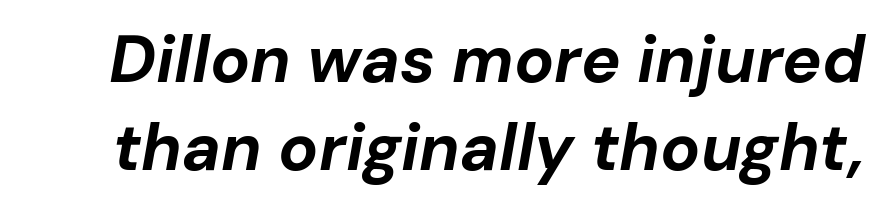
The image shows 66 px bold type, italic (leaning right); set normal line spacing (1.33x), normal letter spacing, not underlined; low stroke contrast and a medium x-height.
